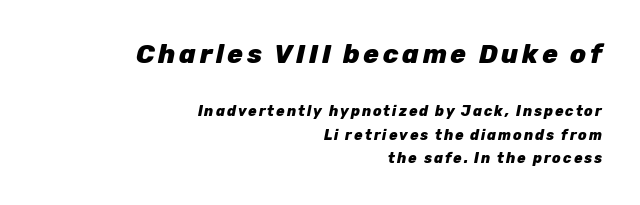
The image shows 26 px bold type, italic (leaning right); set right-aligned, normal line spacing (1.67x), not underlined; the first (top) block is 1.86x larger.
